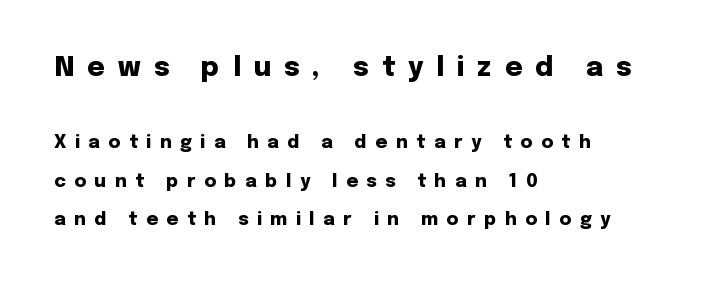
{"italic": "no", "bold": "yes", "underline": "no", "align": "left", "line_spacing": "loose", "line_spacing_ratio": 2.14, "letter_spacing": "wide", "letter_spacing_em": 0.48, "larger_block": "first", "size_ratio": 1.5, "glyph_px": 27}
